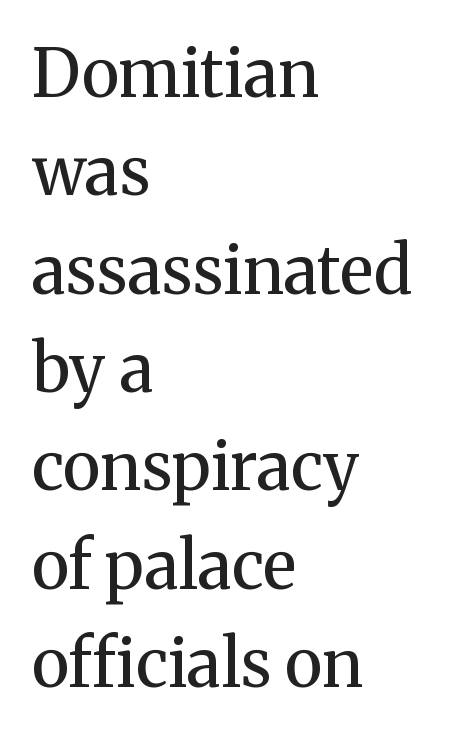
Q: Is the text bold? A: No.
Q: Is the text italic (slanted)? A: No, it is upright.
Q: Is the typeface a serif or a sans-serif typeface? A: Serif.
Q: Is the text underlined? A: No.
Q: How is the paragraph aligned? A: Left-aligned.
Q: Is the spacing between letters normal or unusually wide? A: Normal.
Q: Is the spacing between lines tight, normal or loose? A: Normal.
Q: Width (condensed, normal, or wide)? A: Normal.
Q: Stroke contrast? A: Medium.
Q: x-height? A: Medium.
Q: Monospaced? A: No.
